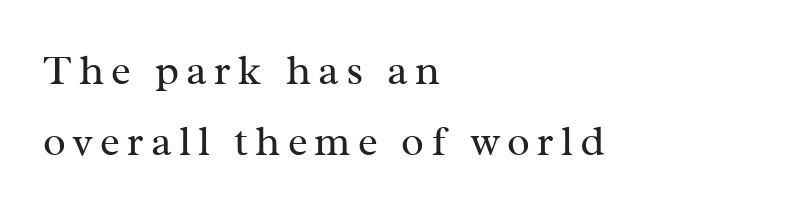
Q: Is the text bold? A: No.
Q: Is the text italic (slanted)? A: No, it is upright.
Q: Is the typeface a serif or a sans-serif typeface? A: Serif.
Q: Is the text underlined? A: No.
Q: How is the paragraph aligned? A: Left-aligned.
Q: Is the spacing between lines tight, normal or loose? A: Normal.
Q: Width (condensed, normal, or wide)? A: Normal.
Q: Stroke contrast? A: Medium.
Q: x-height? A: Medium.
Q: Monospaced? A: No.
